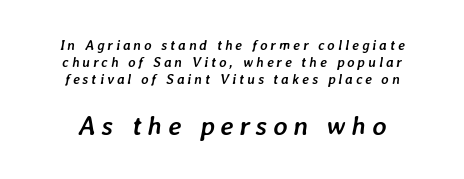
{"italic": "yes", "lean": "right", "slant_degrees": 7, "bold": "yes", "underline": "no", "line_spacing_ratio": 1.23, "letter_spacing": "wide", "letter_spacing_em": 0.21, "larger_block": "second", "size_ratio": 1.93, "glyph_px": 27}
